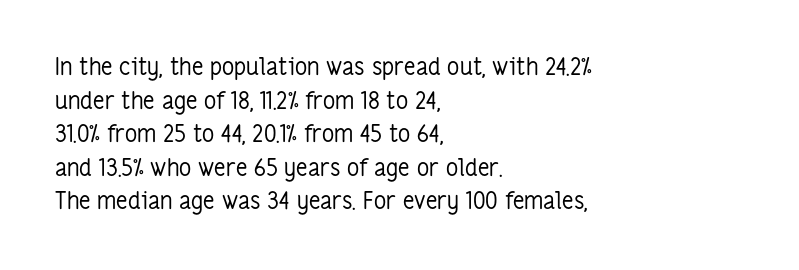
Q: Is the text bold? A: No.
Q: Is the text italic (slanted)? A: No, it is upright.
Q: Is the text underlined? A: No.
Q: How is the paragraph aligned? A: Left-aligned.
Q: Is the spacing between letters normal or unusually wide? A: Normal.
Q: Is the spacing between lines tight, normal or loose? A: Normal.
